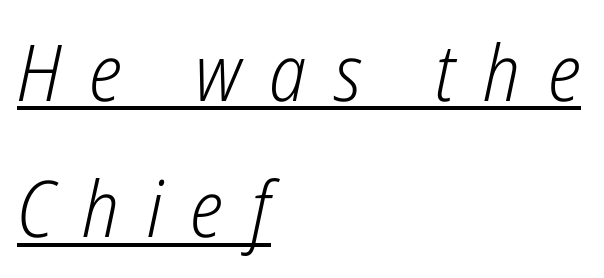
{"italic": "yes", "lean": "right", "slant_degrees": 12, "bold": "no", "weight": "light", "width": "condensed", "stroke_contrast": "low", "x_height": "medium", "monospaced": "no", "underline": "yes", "align": "left", "line_spacing_ratio": 1.75, "letter_spacing": "wide", "letter_spacing_em": 0.36, "glyph_px": 78}
